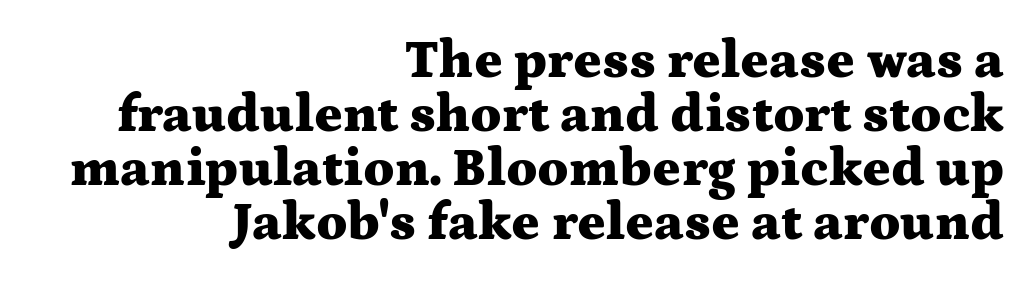
Q: Is the text bold? A: Yes.
Q: Is the text italic (slanted)? A: No, it is upright.
Q: Is the typeface a serif or a sans-serif typeface? A: Serif.
Q: Is the text underlined? A: No.
Q: How is the paragraph aligned? A: Right-aligned.
Q: Is the spacing between letters normal or unusually wide? A: Normal.
Q: Is the spacing between lines tight, normal or loose? A: Tight.
Q: Width (condensed, normal, or wide)? A: Wide.
Q: Stroke contrast? A: Medium.
Q: x-height? A: Medium.
Q: Monospaced? A: No.
